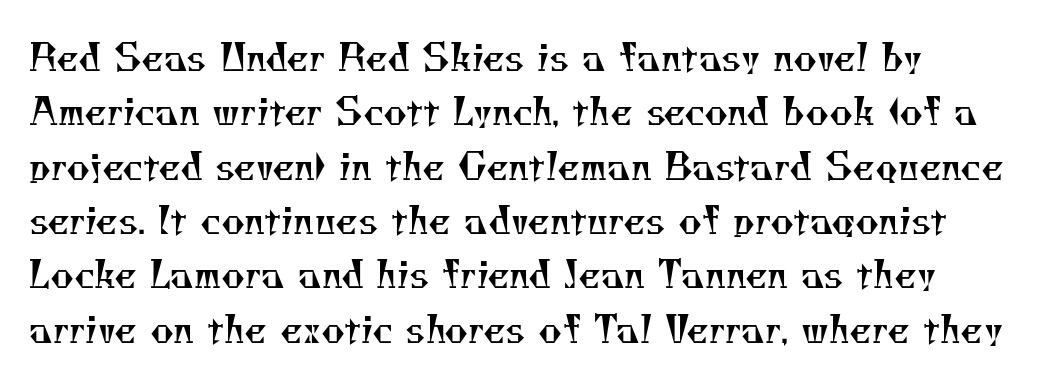
The image shows 36 px regular-weight serif type; set normal line spacing (1.51x), normal letter spacing, not underlined; medium stroke contrast and a small x-height.
